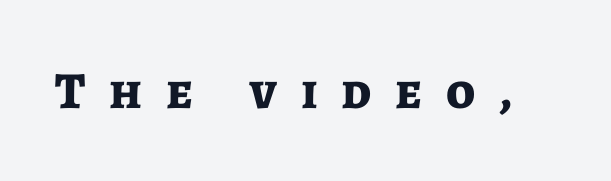
The image shows 52 px bold sans-serif type, upright; set unusually wide letter spacing (+0.46 em), not underlined; low stroke contrast and a medium x-height.
